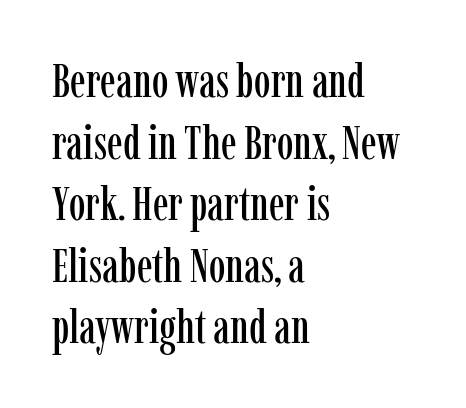
Does the copy run flush right? No — it runs flush left. This sample uses a serif face. Evenly set lines give the paragraph a standard silhouette. The face used here is rendered with its standard letterfit. The zone under the glyphs is completely vacant.
